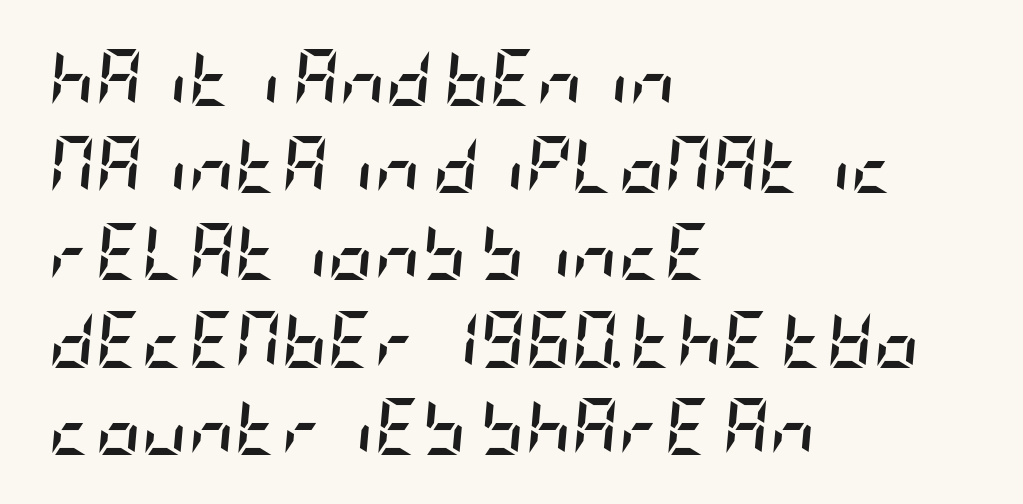
Q: Is the text bold? A: Yes.
Q: Is the text italic (slanted)? A: Yes, it leans right by about 5 degrees.
Q: Is the text underlined? A: No.
Q: How is the paragraph aligned? A: Left-aligned.
Q: Is the spacing between letters normal or unusually wide? A: Normal.
Q: Is the spacing between lines tight, normal or loose? A: Normal.
Q: Width (condensed, normal, or wide)? A: Condensed.
Q: Stroke contrast? A: Low.
Q: x-height? A: Large.
